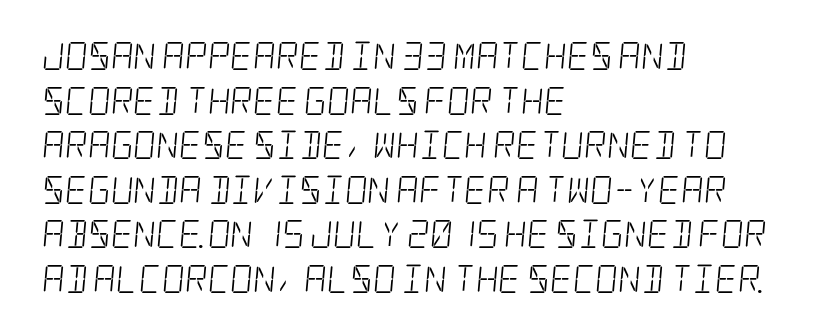
{"serif": "yes", "bold": "no", "weight": "light", "width": "condensed", "stroke_contrast": "low", "x_height": "large", "underline": "no", "align": "left", "line_spacing": "normal", "line_spacing_ratio": 1.59, "letter_spacing": "normal", "letter_spacing_em": 0.0, "glyph_px": 28}
